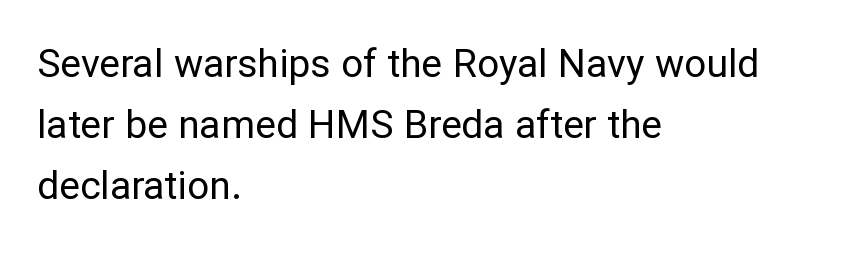
Q: Is the text bold? A: No.
Q: Is the text italic (slanted)? A: No, it is upright.
Q: Is the typeface a serif or a sans-serif typeface? A: Sans-serif.
Q: Is the text underlined? A: No.
Q: How is the paragraph aligned? A: Left-aligned.
Q: Is the spacing between letters normal or unusually wide? A: Normal.
Q: Is the spacing between lines tight, normal or loose? A: Normal.
Q: Width (condensed, normal, or wide)? A: Normal.
Q: Stroke contrast? A: Low.
Q: x-height? A: Medium.
Q: Monospaced? A: No.
